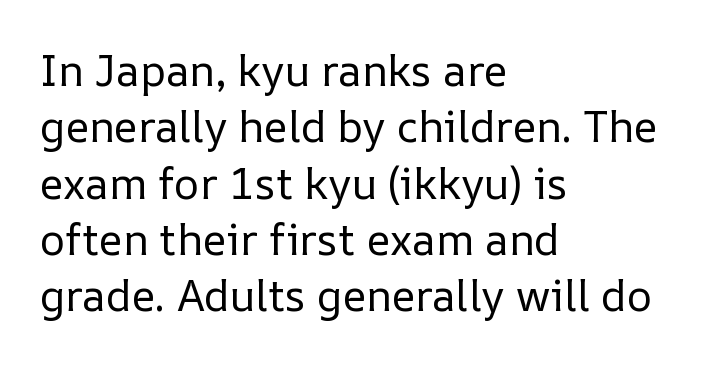
It's the straight-up-and-down kind of type. Typeset ragged right — the left edge is the straight one. Is this a fixed-width face? No — the glyphs have proportional, varying widths. Caption: face not bold, strokes unweighted. Spacing between characters is what you'd get straight out of the box.
